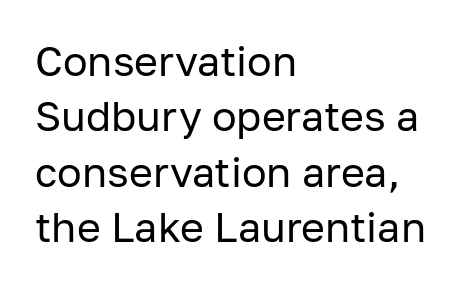
{"serif": "no", "italic": "no", "bold": "no", "weight": "regular", "width": "normal", "stroke_contrast": "low", "x_height": "medium", "monospaced": "no", "underline": "no", "align": "left", "line_spacing": "normal", "line_spacing_ratio": 1.35, "letter_spacing": "normal", "letter_spacing_em": 0.0, "glyph_px": 41}
